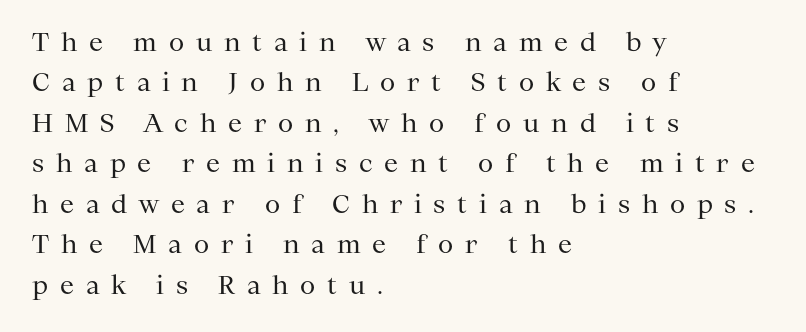
The block of text has a typical density, with ordinary space between rows. No word sits above an underline. Nothing heavy about these letters — not bold at all. Does the copy run flush right? No — it runs flush left. A typesetter would call this heavily tracked-out type.
